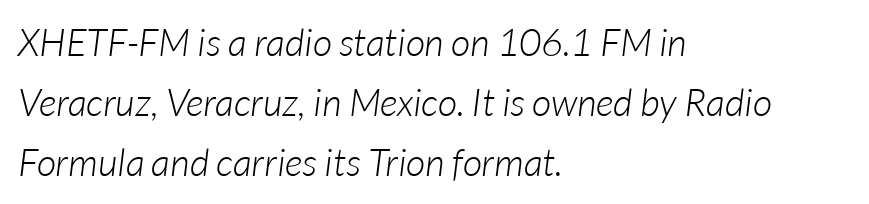
The image shows 38 px light type, italic (leaning right); set left-aligned, normal line spacing (1.58x), normal letter spacing, not underlined; low stroke contrast and a medium x-height.
